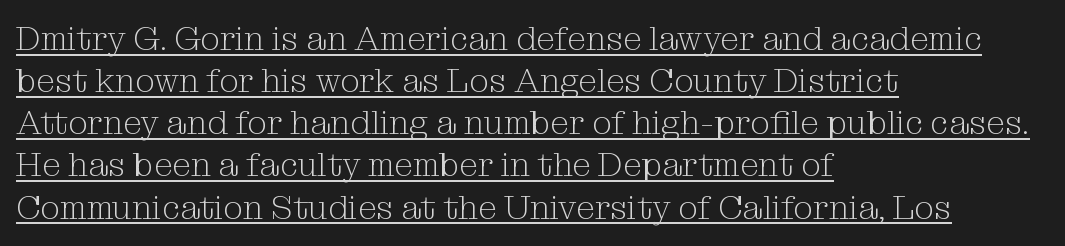
{"serif": "yes", "italic": "no", "bold": "no", "weight": "light", "width": "normal", "stroke_contrast": "medium", "x_height": "medium", "monospaced": "no", "underline": "yes", "align": "left", "line_spacing_ratio": 1.24, "letter_spacing": "normal", "letter_spacing_em": 0.0, "glyph_px": 34}
